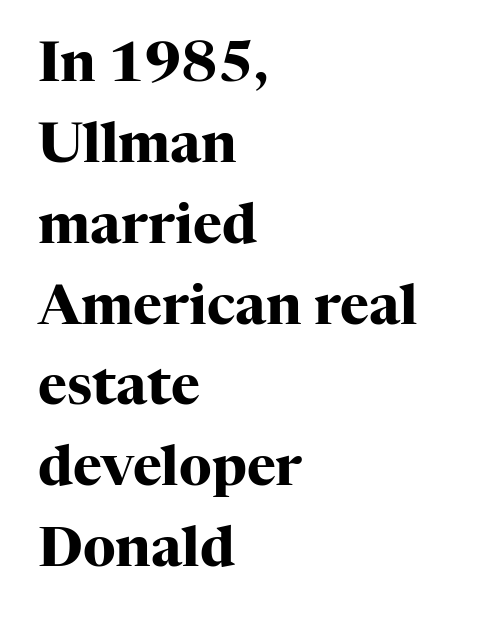
The image shows 55 px heavy serif type, upright; set left-aligned, normal line spacing (1.47x), normal letter spacing, not underlined; high stroke contrast and a medium x-height.
